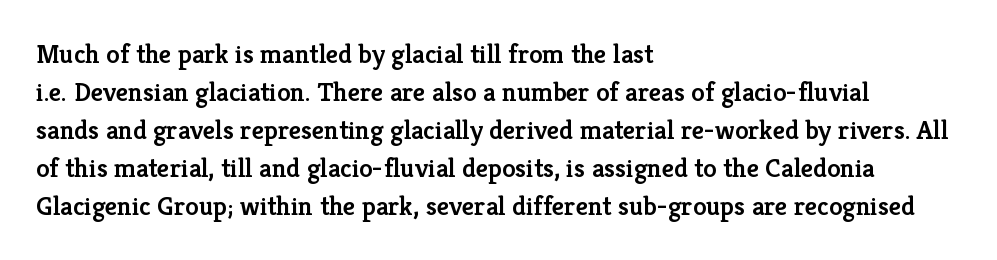
The image shows 27 px text type, upright; set left-aligned, normal line spacing (1.41x), normal letter spacing, not underlined.
